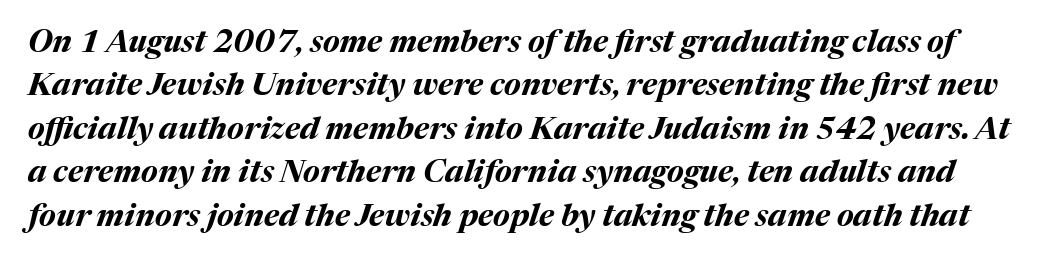
Each letter keeps its own natural width here, so spacing adapts to shape. You could call the tracking neutral — neither tight nor loose. Vertical spacing — default. Students, this is bold: see how much ink each stroke carries. Descenders hang freely into open space.
